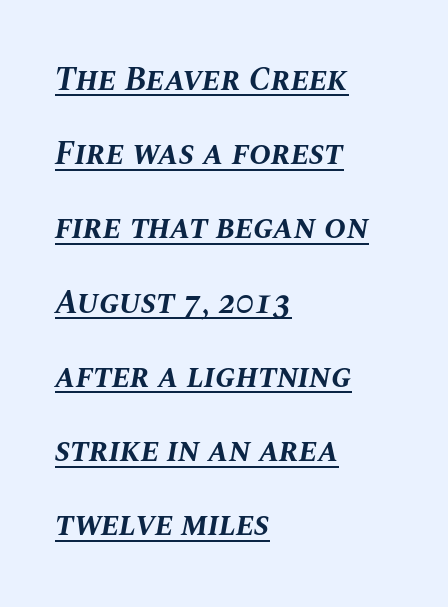
The face used here is proportionally spaced, like ordinary book or web type. These lines were composed using italics. The specimen includes a rule beneath the text block's lines. Is the block centered? No — it sits flush against the left margin.
